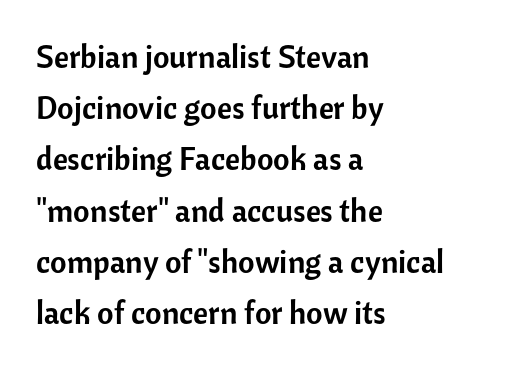
Q: Is the text italic (slanted)? A: No, it is upright.
Q: Is the typeface a serif or a sans-serif typeface? A: Sans-serif.
Q: Is the text underlined? A: No.
Q: How is the paragraph aligned? A: Left-aligned.
Q: Is the spacing between letters normal or unusually wide? A: Normal.
Q: Is the spacing between lines tight, normal or loose? A: Normal.
Q: Width (condensed, normal, or wide)? A: Normal.
Q: Stroke contrast? A: Low.
Q: x-height? A: Medium.
Q: Monospaced? A: No.
